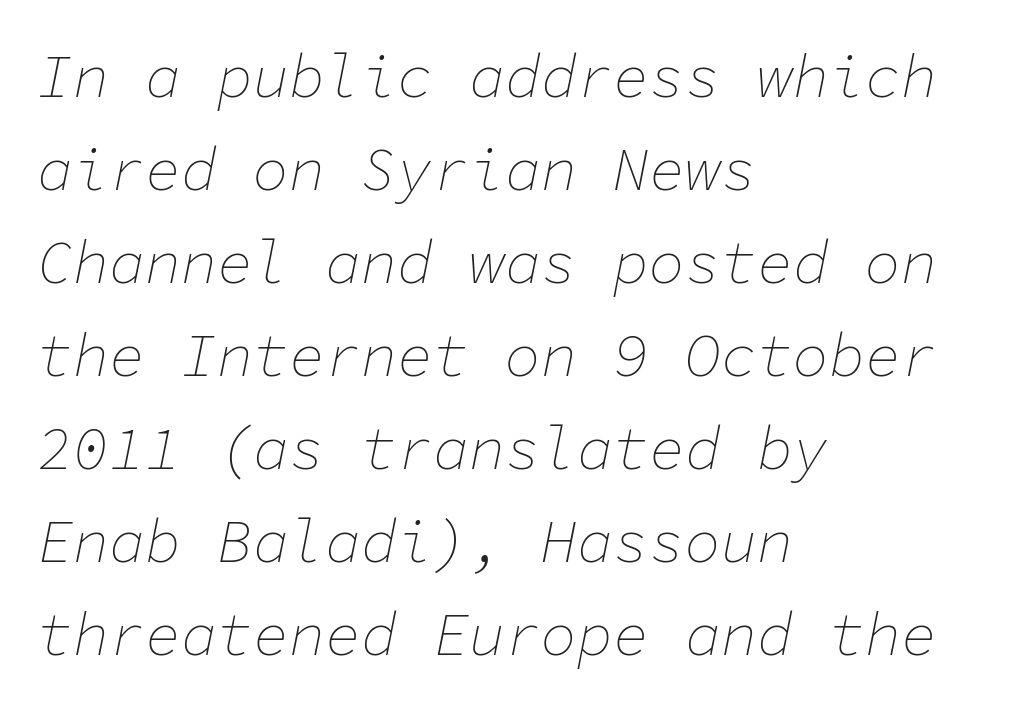
Letters rest on an invisible, unmarked baseline. Evenly set lines give the paragraph a standard silhouette. Fixed-width glyphs throughout — classic coding-font behaviour. This sample is left-justified, so line endings fall wherever the words run out. What stands out about the letter spacing? Nothing — it is the standard amount. This sample uses an oblique cut, with every glyph tilted off the vertical.
